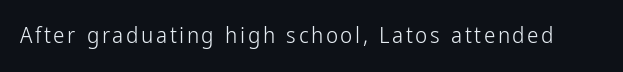
The image shows 23 px text type, upright; set not underlined.
